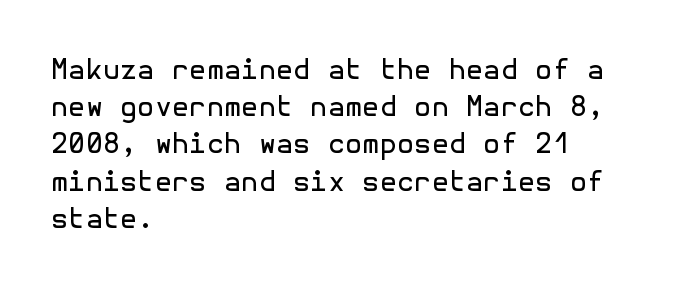
Q: Is the text bold? A: No.
Q: Is the text italic (slanted)? A: No, it is upright.
Q: Is the typeface a serif or a sans-serif typeface? A: Sans-serif.
Q: Is the text underlined? A: No.
Q: How is the paragraph aligned? A: Left-aligned.
Q: Is the spacing between letters normal or unusually wide? A: Normal.
Q: Is the spacing between lines tight, normal or loose? A: Normal.
Q: Width (condensed, normal, or wide)? A: Normal.
Q: x-height? A: Medium.
